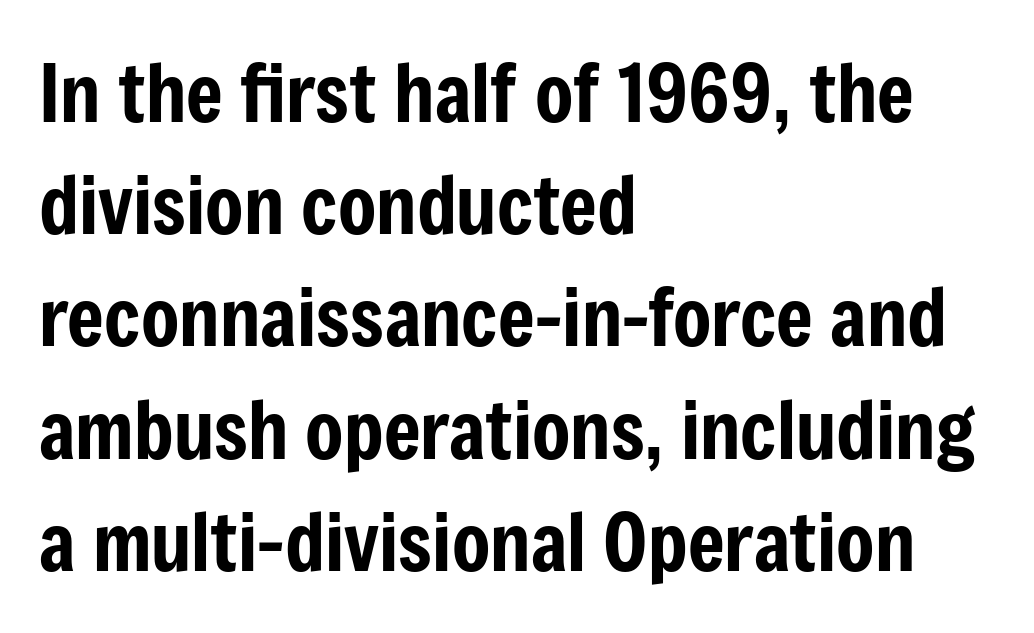
{"serif": "no", "italic": "no", "width": "condensed", "stroke_contrast": "low", "x_height": "medium", "monospaced": "no", "underline": "no", "align": "left", "line_spacing": "normal", "line_spacing_ratio": 1.42, "letter_spacing": "normal", "letter_spacing_em": 0.0, "glyph_px": 79}
